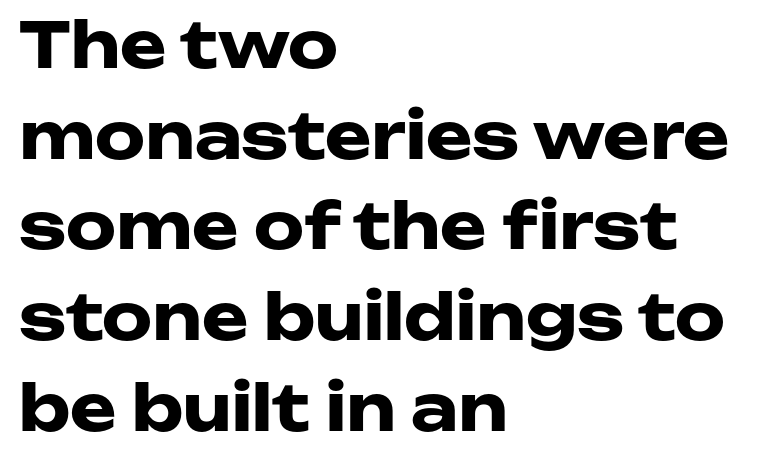
You'd pick this weight for a headline — it's a proper bold. Check where the strokes stop: nothing finishes them off — pure sans. Is there much room between lines? A standard amount, neither cramped nor airy. In terms of posture, this sample is upright. The passage shown is typed in a proportional face where columns would drift.
